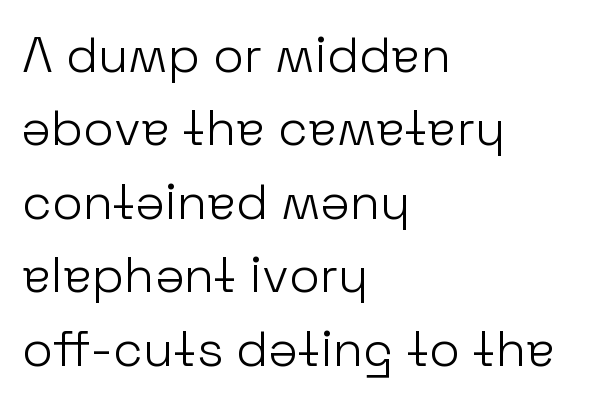
{"serif": "no", "italic": "no", "bold": "no", "weight": "light", "width": "normal", "stroke_contrast": "low", "x_height": "medium", "monospaced": "no", "underline": "no", "align": "left", "line_spacing": "normal", "line_spacing_ratio": 1.47, "letter_spacing": "normal", "letter_spacing_em": 0.0, "glyph_px": 50}
